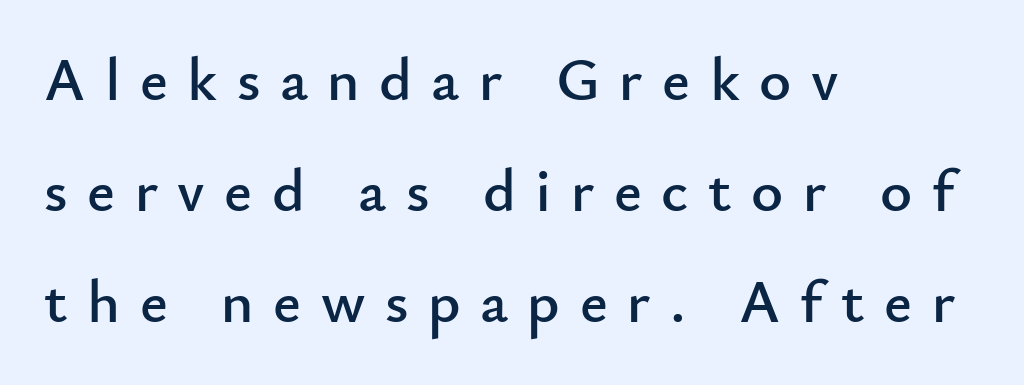
Q: Is the text italic (slanted)? A: No, it is upright.
Q: Is the typeface a serif or a sans-serif typeface? A: Sans-serif.
Q: Is the text underlined? A: No.
Q: How is the paragraph aligned? A: Left-aligned.
Q: Is the spacing between letters normal or unusually wide? A: Unusually wide.
Q: Width (condensed, normal, or wide)? A: Normal.
Q: Stroke contrast? A: Low.
Q: x-height? A: Small.
Q: Monospaced? A: No.
